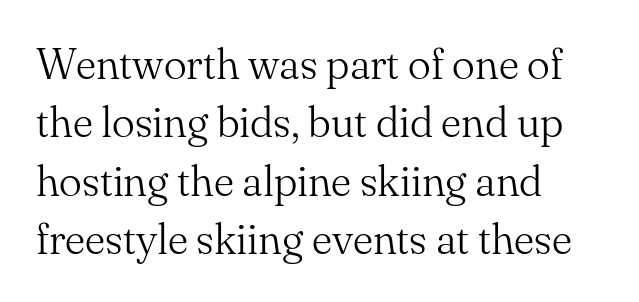
When letters stand straight like this, we call the style roman or upright. Successive baselines arrive at the customary interval. Nothing heavy about these letters — not bold at all. Every row of glyphs begins at an identical x-position on the left.
